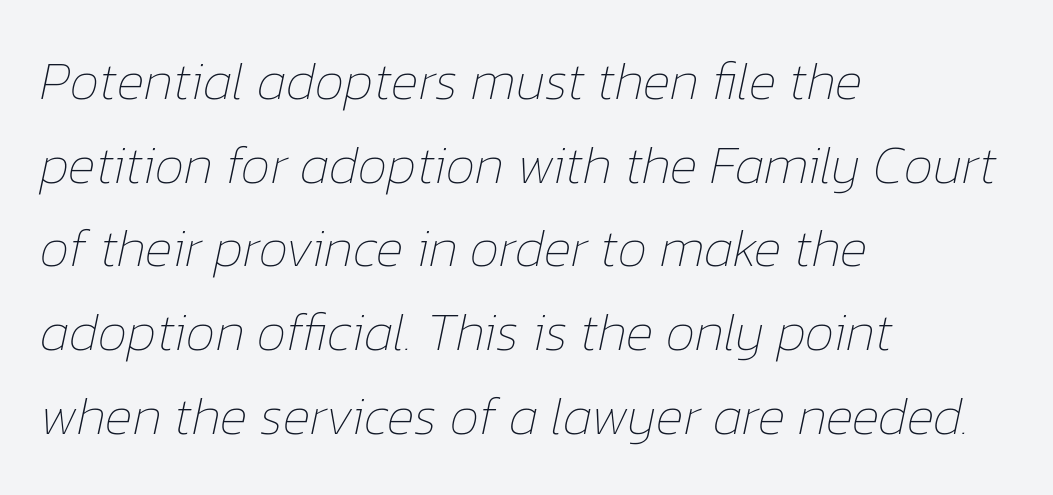
The typesetting does not lean heavy: it is not bold. A classic flush-left, rag-right setting is used for this passage. Compared with typical paragraphs, the rows here are spaced about the same. Nothing unusual about the tracking: characters are spaced as the font intends. Slanted lettering throughout.
